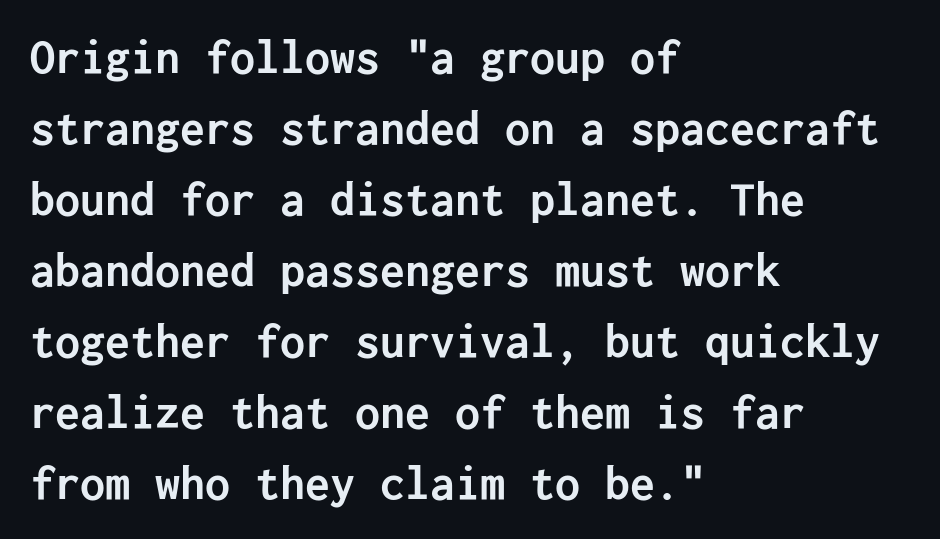
The image shows 50 px semibold sans-serif type, upright; set left-aligned, normal line spacing (1.42x), normal letter spacing, not underlined; low stroke contrast and a medium x-height.
